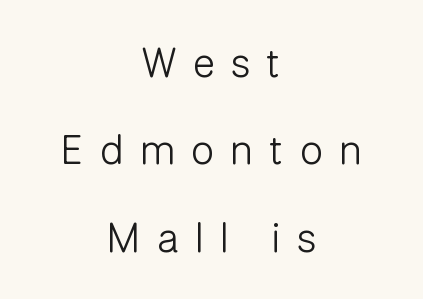
The image shows 41 px light sans-serif type, upright; set centered, loose line spacing (2.13x), unusually wide letter spacing (+0.4 em), not underlined; low stroke contrast and a medium x-height.
